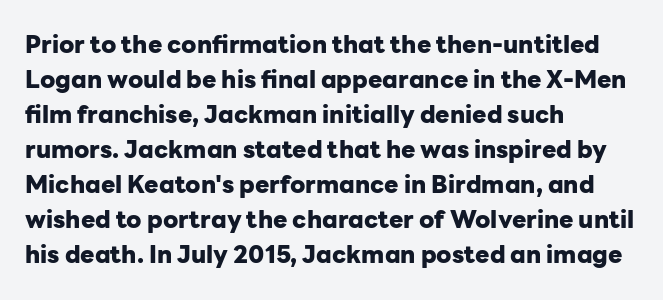
The image shows 24 px bold type, upright; set left-aligned, normal line spacing (1.46x), normal letter spacing, not underlined.
